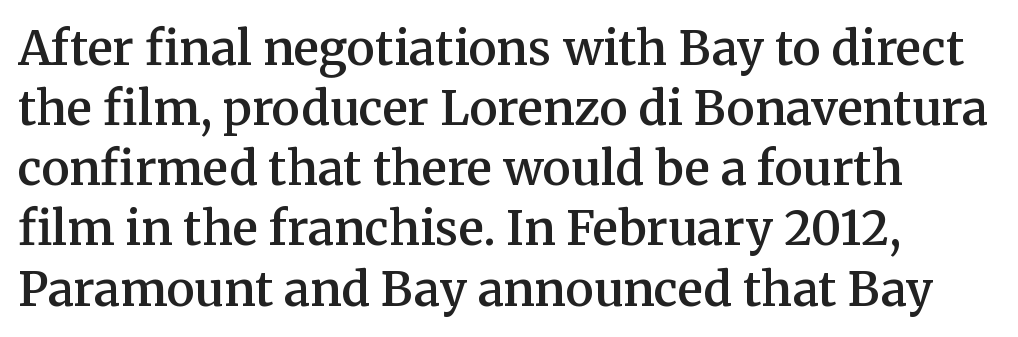
The image shows 47 px semibold serif type, upright; set left-aligned, normal line spacing (1.28x), normal letter spacing, not underlined; medium stroke contrast and a medium x-height.
